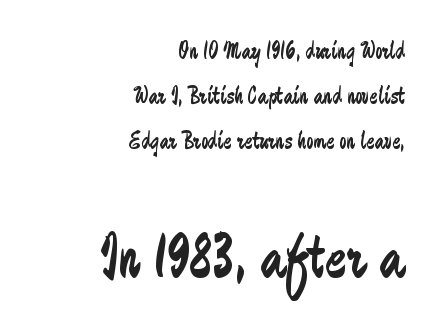
Q: Is the text bold? A: No.
Q: Is the text italic (slanted)? A: Yes.
Q: Is the typeface a serif or a sans-serif typeface? A: Sans-serif.
Q: Is the text underlined? A: No.
Q: How is the paragraph aligned? A: Right-aligned.
Q: Is the spacing between letters normal or unusually wide? A: Normal.
Q: Which block of text is set in a larger size, the first (top) or the second (bottom)? A: The second (bottom) one.
Q: Width (condensed, normal, or wide)? A: Condensed.
Q: Stroke contrast? A: Low.
Q: x-height? A: Medium.
Q: Monospaced? A: No.
